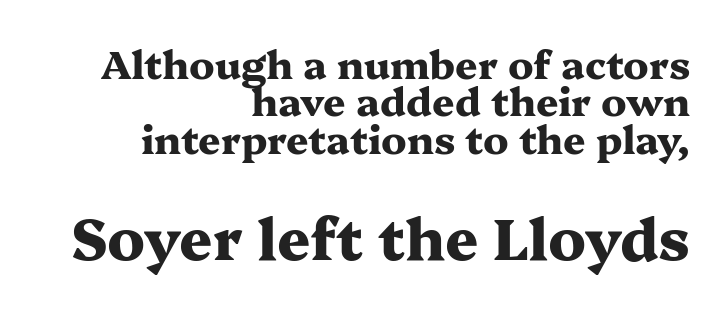
Compared with a flush-left layout, this one pins lines to the opposite, right side. In terms of letterform style, serifs are clearly present. A full-strength bold gives these letters their thick strokes. Character size in the trailing block exceeds that of the leading block. Has an underline been added? It has not. Is this a fixed-width face? No — the glyphs have proportional, varying widths.
